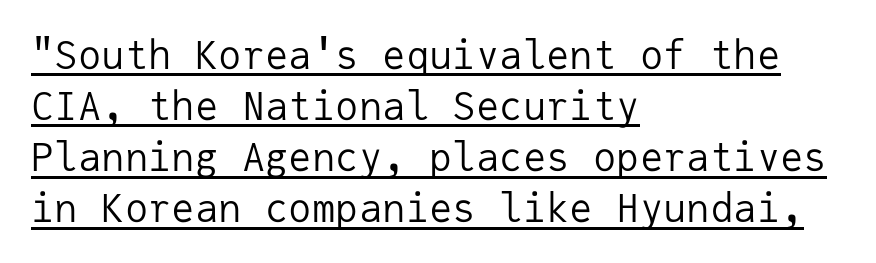
Q: Is the text bold? A: No.
Q: Is the text italic (slanted)? A: No, it is upright.
Q: Is the typeface a serif or a sans-serif typeface? A: Sans-serif.
Q: Is the text underlined? A: Yes.
Q: How is the paragraph aligned? A: Left-aligned.
Q: Is the spacing between letters normal or unusually wide? A: Normal.
Q: Is the spacing between lines tight, normal or loose? A: Normal.
Q: Width (condensed, normal, or wide)? A: Normal.
Q: Stroke contrast? A: Low.
Q: x-height? A: Medium.
Q: Monospaced? A: Yes.
